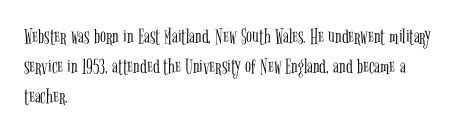
{"italic": "no", "bold": "no", "underline": "no", "align": "left", "line_spacing": "normal", "line_spacing_ratio": 1.37, "letter_spacing": "normal", "letter_spacing_em": 0.0, "glyph_px": 22}
